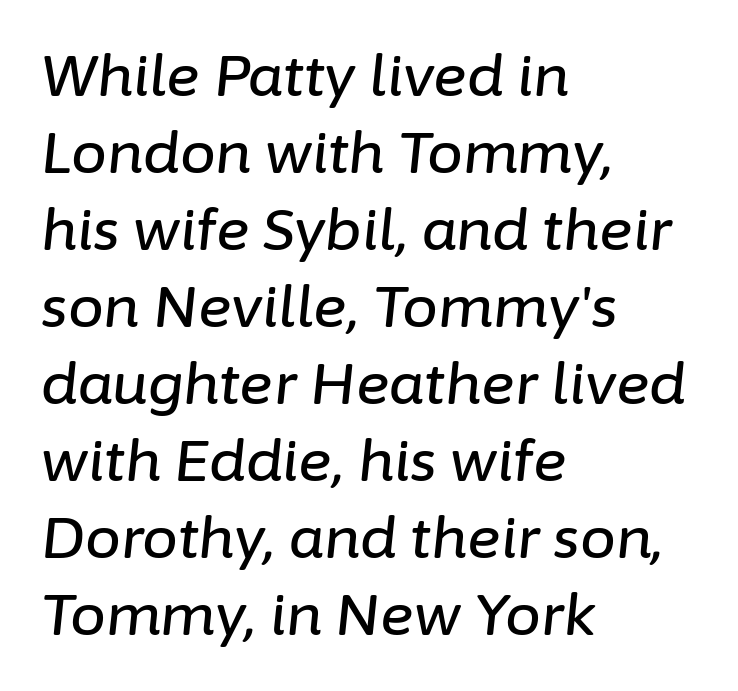
Q: Is the text italic (slanted)? A: Yes, it leans right by about 6 degrees.
Q: Is the text underlined? A: No.
Q: How is the paragraph aligned? A: Left-aligned.
Q: Is the spacing between letters normal or unusually wide? A: Normal.
Q: Is the spacing between lines tight, normal or loose? A: Normal.
Q: Width (condensed, normal, or wide)? A: Normal.
Q: Stroke contrast? A: Low.
Q: x-height? A: Medium.
Q: Monospaced? A: No.
